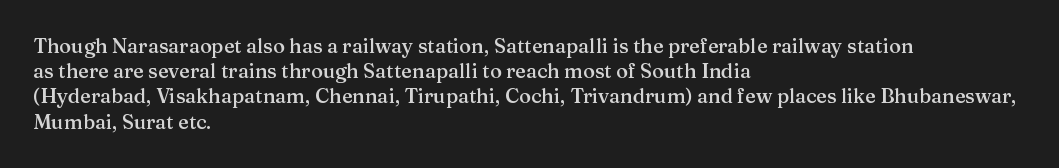
The image shows 20 px text type, upright; set left-aligned, normal line spacing (1.26x), normal letter spacing, not underlined.
